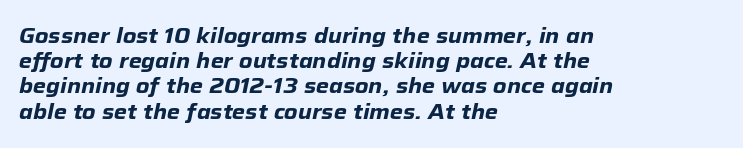
{"italic": "yes", "lean": "right", "slant_degrees": 12, "bold": "yes", "underline": "no", "align": "left", "line_spacing_ratio": 1.2, "letter_spacing": "normal", "letter_spacing_em": 0.0, "glyph_px": 21}
